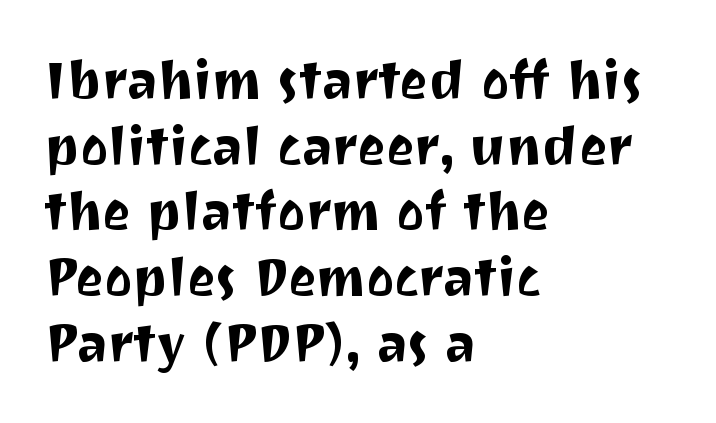
Words float on clear page, feet unadorned. Posture: straight, roman, zero tilt. Left-aligned paragraph, ragged on the right. These lines are rendered in a variable-pitch font.
